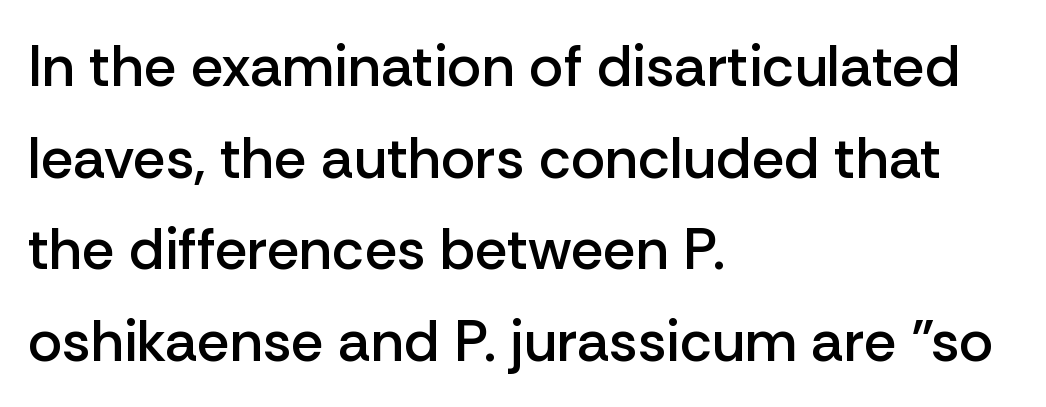
{"serif": "no", "italic": "no", "bold": "semi", "weight": "semibold", "width": "normal", "stroke_contrast": "low", "x_height": "medium", "monospaced": "no", "underline": "no", "align": "left", "line_spacing": "normal", "line_spacing_ratio": 1.58, "letter_spacing": "normal", "letter_spacing_em": 0.0, "glyph_px": 58}
